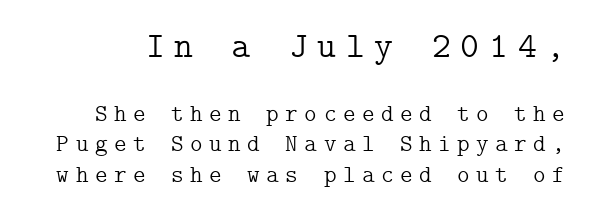
Loose tracking; the words dissolve into strings of separated letters. A bare baseline throughout the passage. Old-style or modern, the face here clearly has serifs. Size contrast runs from large at the top to small at the bottom. The lines sit at an ordinary, default distance from one another.
